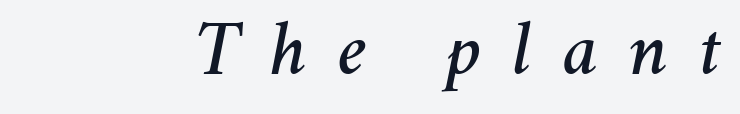
The image shows 77 px text type, italic (leaning right); set unusually wide letter spacing (+0.4 em), not underlined; medium stroke contrast and a medium x-height.
